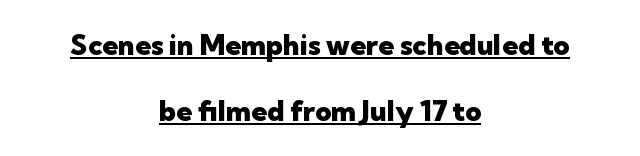
{"serif": "no", "italic": "no", "bold": "yes", "weight": "heavy", "width": "normal", "stroke_contrast": "low", "x_height": "medium", "monospaced": "no", "underline": "yes", "align": "center", "line_spacing": "loose", "line_spacing_ratio": 2.35, "letter_spacing": "normal", "letter_spacing_em": 0.0, "glyph_px": 28}
